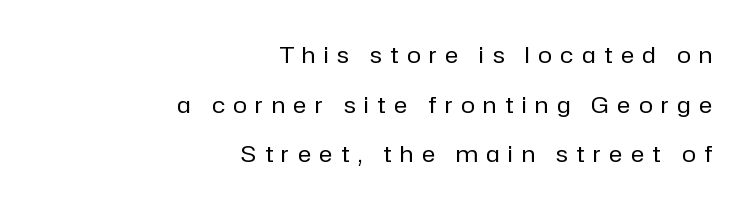
You could only call the tracking loose — the letters float apart. Notice how the stems are strictly vertical — no italics here. This block would shrink considerably if given ordinary leading; it's expanded now. The passage is arranged like a letterhead date or caption credit — flush right.
